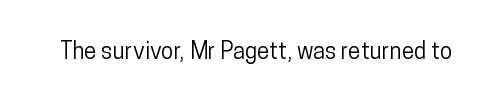
Q: Is the text italic (slanted)? A: No, it is upright.
Q: Is the text underlined? A: No.
Q: Is the spacing between letters normal or unusually wide? A: Normal.
